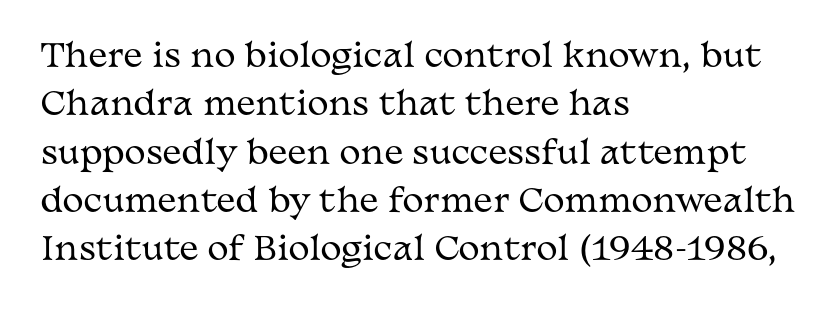
Q: Is the text bold? A: No.
Q: Is the text italic (slanted)? A: No, it is upright.
Q: Is the typeface a serif or a sans-serif typeface? A: Serif.
Q: Is the text underlined? A: No.
Q: How is the paragraph aligned? A: Left-aligned.
Q: Is the spacing between letters normal or unusually wide? A: Normal.
Q: Is the spacing between lines tight, normal or loose? A: Normal.
Q: Width (condensed, normal, or wide)? A: Wide.
Q: Stroke contrast? A: Medium.
Q: x-height? A: Medium.
Q: Monospaced? A: No.
